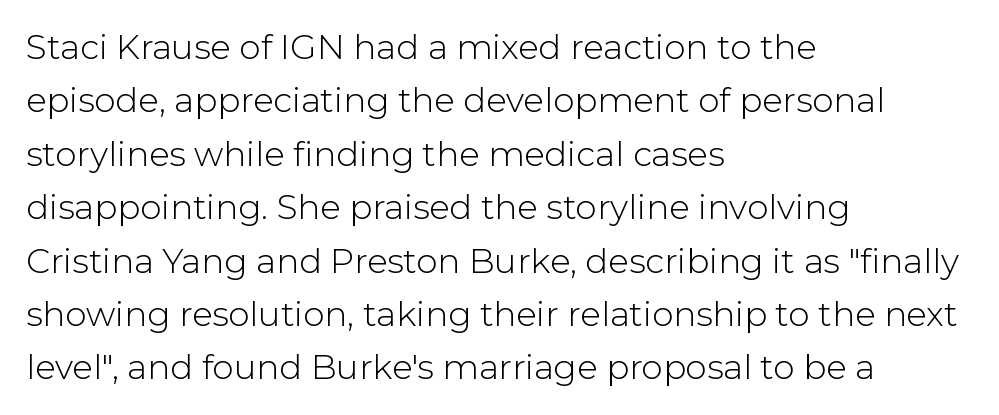
The image shows 34 px light sans-serif type, upright; set left-aligned, normal line spacing (1.57x), normal letter spacing, not underlined; low stroke contrast and a medium x-height.
